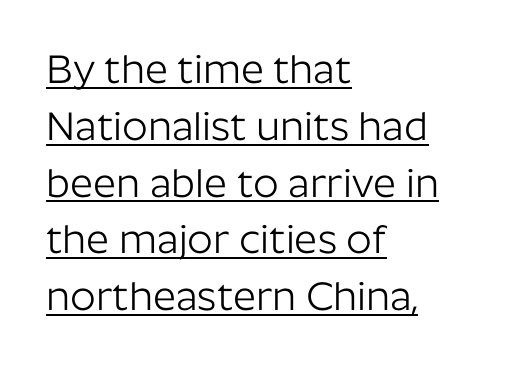
Q: Is the text bold? A: No.
Q: Is the text italic (slanted)? A: No, it is upright.
Q: Is the typeface a serif or a sans-serif typeface? A: Sans-serif.
Q: Is the text underlined? A: Yes.
Q: How is the paragraph aligned? A: Left-aligned.
Q: Is the spacing between letters normal or unusually wide? A: Normal.
Q: Is the spacing between lines tight, normal or loose? A: Normal.
Q: Width (condensed, normal, or wide)? A: Normal.
Q: Stroke contrast? A: Low.
Q: x-height? A: Medium.
Q: Monospaced? A: No.
